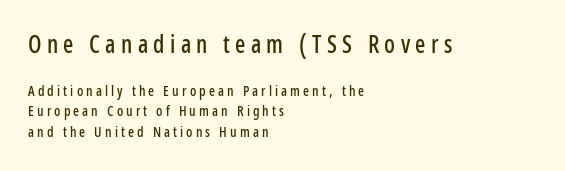
The image shows 24 px text type, upright; set left-aligned, normal line spacing (1.45x), unusually wide letter spacing (+0.22 em), not underlined; the first (top) block is 1.71x larger.
